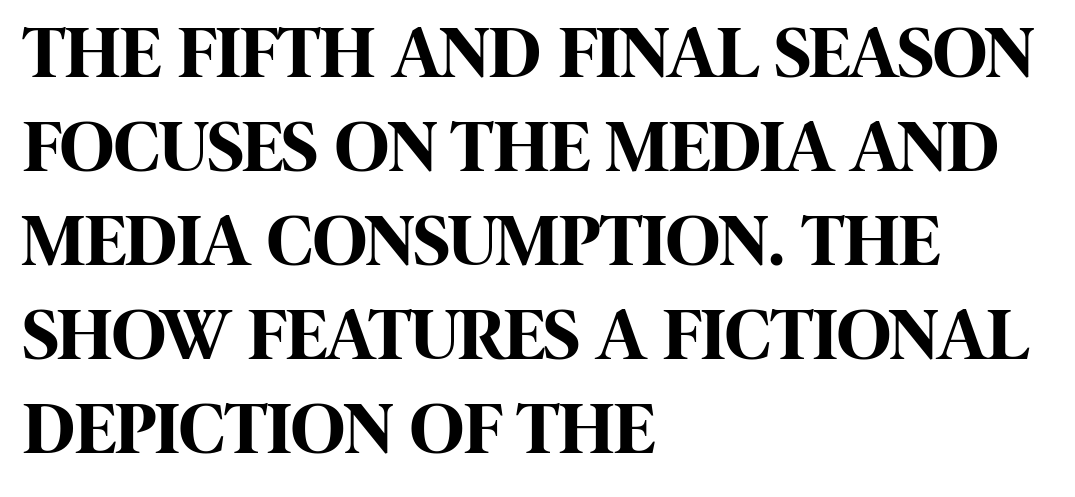
Q: Is the text bold? A: Yes.
Q: Is the text italic (slanted)? A: No, it is upright.
Q: Is the typeface a serif or a sans-serif typeface? A: Sans-serif.
Q: Is the text underlined? A: No.
Q: How is the paragraph aligned? A: Left-aligned.
Q: Is the spacing between letters normal or unusually wide? A: Normal.
Q: Is the spacing between lines tight, normal or loose? A: Normal.
Q: Width (condensed, normal, or wide)? A: Condensed.
Q: Stroke contrast? A: High.
Q: x-height? A: Large.
Q: Monospaced? A: No.
